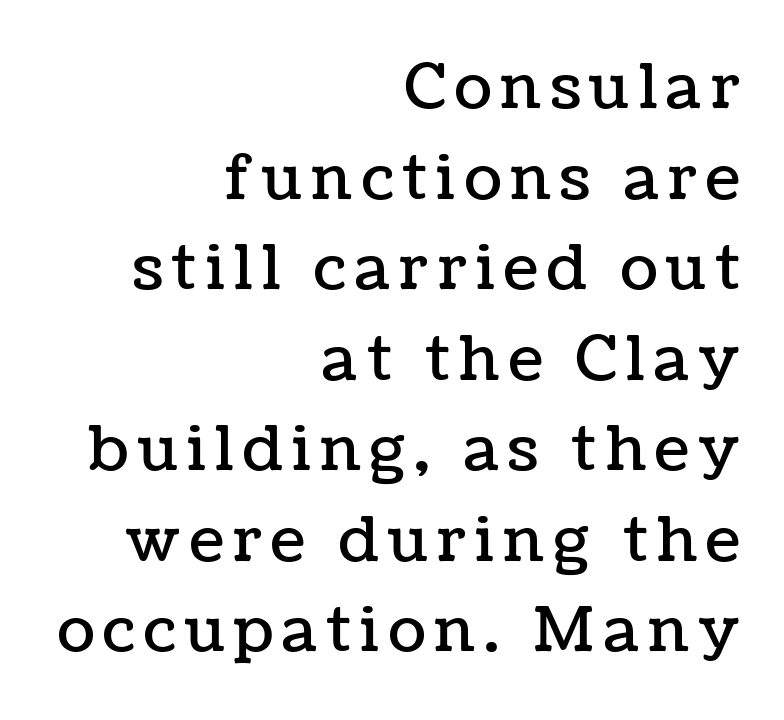
{"italic": "no", "width": "normal", "stroke_contrast": "low", "x_height": "medium", "monospaced": "no", "underline": "no", "align": "right", "line_spacing": "normal", "line_spacing_ratio": 1.46, "glyph_px": 62}
